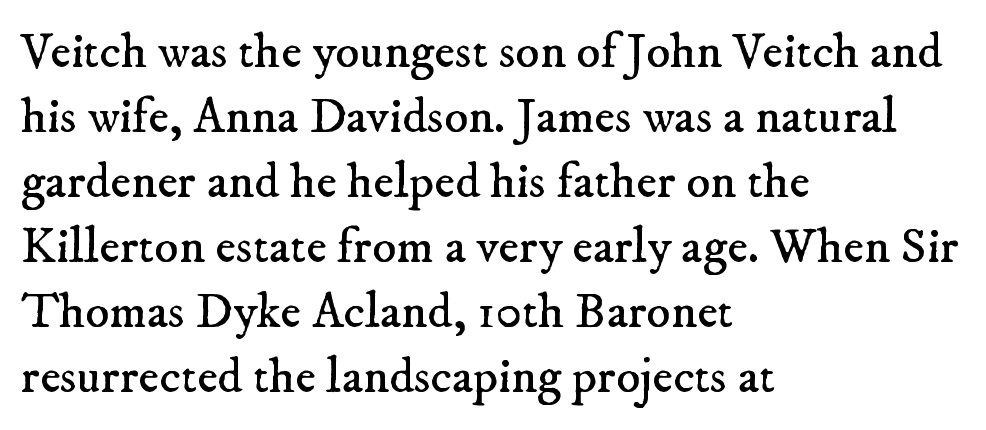
The image shows 50 px regular-weight serif type; set left-aligned, normal line spacing (1.3x), normal letter spacing, not underlined; low stroke contrast and a small x-height.
